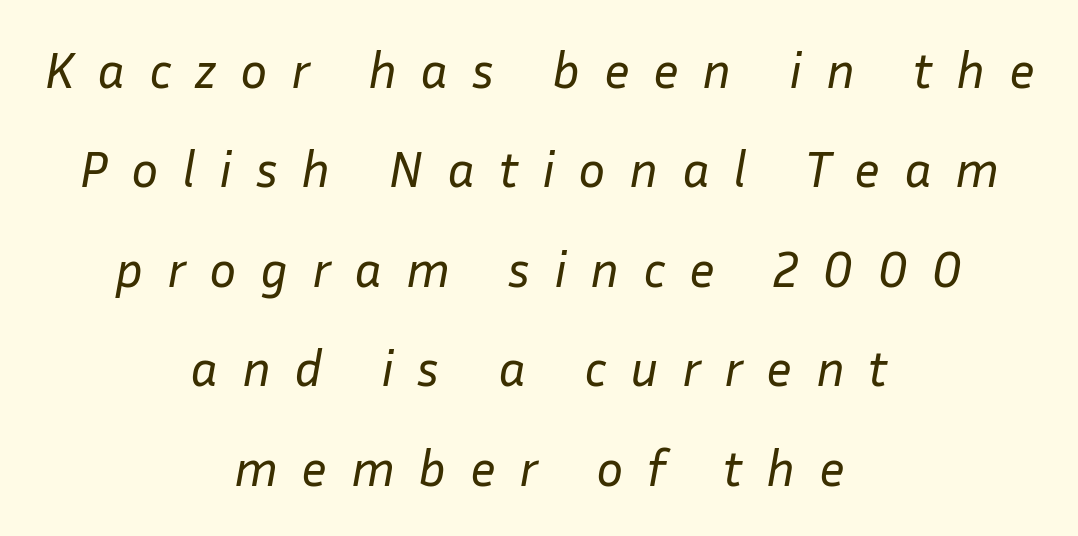
Q: Is the text bold? A: No.
Q: Is the text italic (slanted)? A: Yes, it leans right by about 10 degrees.
Q: Is the text underlined? A: No.
Q: How is the paragraph aligned? A: Centered.
Q: Is the spacing between letters normal or unusually wide? A: Unusually wide.
Q: Is the spacing between lines tight, normal or loose? A: Loose.
Q: Width (condensed, normal, or wide)? A: Normal.
Q: Stroke contrast? A: Low.
Q: x-height? A: Medium.
Q: Monospaced? A: No.
